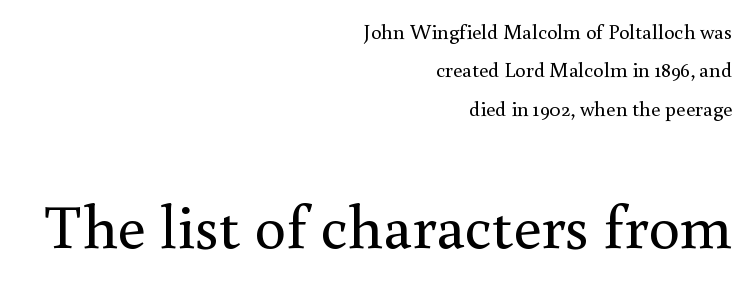
The later block is typeset at a bigger size than the earlier block. The type is set solid horizontally, with unmodified tracking. Serifs: yes, visible at the terminals of the letterforms. Think of a printed novel: that variable character pitch is what you see here. Beneath every word, the page is bare.
